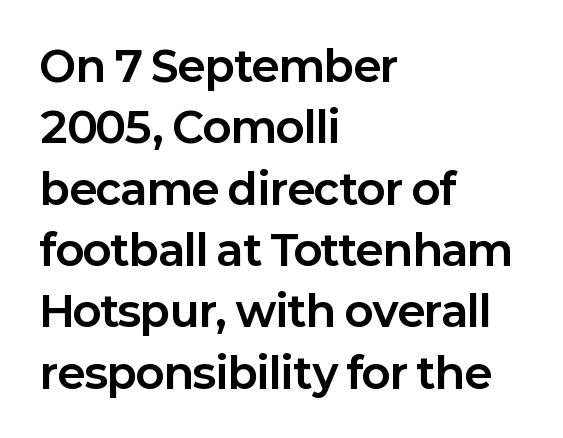
{"serif": "no", "italic": "no", "bold": "yes", "weight": "bold", "width": "normal", "stroke_contrast": "low", "x_height": "medium", "monospaced": "no", "underline": "no", "align": "left", "line_spacing": "normal", "line_spacing_ratio": 1.46, "letter_spacing": "normal", "letter_spacing_em": 0.0, "glyph_px": 42}
